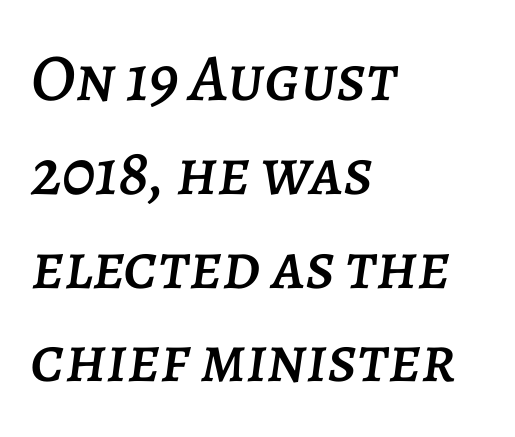
Q: Is the text italic (slanted)? A: Yes, it leans right by about 7 degrees.
Q: Is the text underlined? A: No.
Q: How is the paragraph aligned? A: Left-aligned.
Q: Is the spacing between letters normal or unusually wide? A: Normal.
Q: Is the spacing between lines tight, normal or loose? A: Normal.
Q: Width (condensed, normal, or wide)? A: Normal.
Q: Stroke contrast? A: Low.
Q: x-height? A: Large.
Q: Monospaced? A: No.
